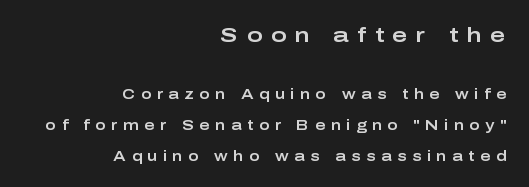
The image shows 21 px text type, upright; set right-aligned, loose line spacing (2.2x), unusually wide letter spacing (+0.4 em), not underlined; the first (top) block is 1.5x larger.
